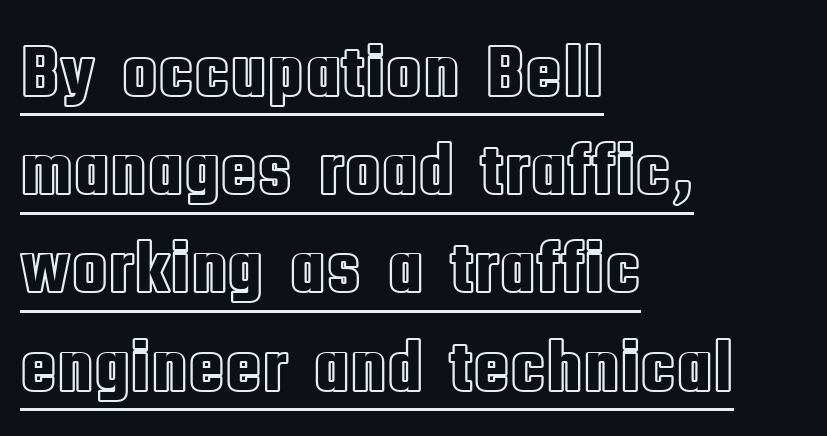
The image shows 75 px condensed type, upright; set left-aligned, normal line spacing (1.31x), normal letter spacing, underlined; a large x-height.
